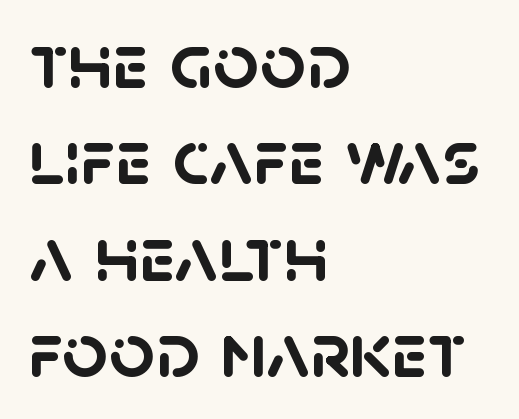
{"serif": "no", "bold": "yes", "weight": "semibold", "width": "normal", "stroke_contrast": "low", "x_height": "large", "monospaced": "no", "underline": "no", "align": "left", "line_spacing_ratio": 1.22, "letter_spacing": "normal", "letter_spacing_em": 0.0, "glyph_px": 79}
